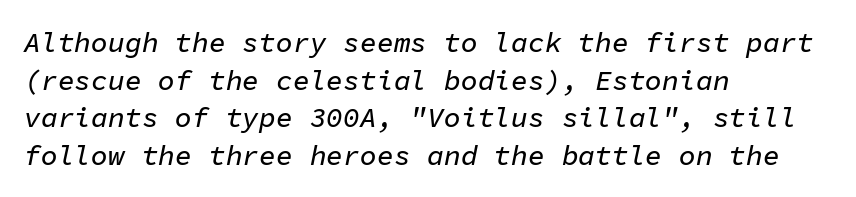
Horizontal alignment here is leftward, the default for most running prose. The letters sit at their default tracking, neither squeezed nor spread. Summary of vertical rhythm: regular, with standard interline spacing. Note the uniform advance width — an 'i' takes as much space as an 'm'. The axis of the letterforms is tilted away from vertical. The glyphs are unaccompanied by any horizontal stroke below them.
